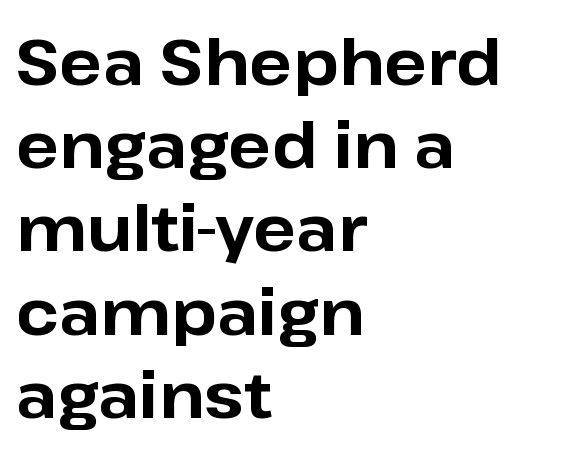
{"serif": "no", "italic": "no", "bold": "yes", "weight": "bold", "width": "normal", "stroke_contrast": "low", "x_height": "medium", "monospaced": "no", "underline": "no", "align": "left", "line_spacing": "normal", "line_spacing_ratio": 1.3, "letter_spacing": "normal", "letter_spacing_em": 0.0, "glyph_px": 64}
